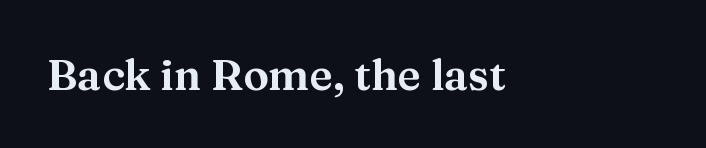
Q: Is the text italic (slanted)? A: No, it is upright.
Q: Is the typeface a serif or a sans-serif typeface? A: Serif.
Q: Is the text underlined? A: No.
Q: Is the spacing between letters normal or unusually wide? A: Normal.
Q: Width (condensed, normal, or wide)? A: Normal.
Q: Stroke contrast? A: Medium.
Q: x-height? A: Medium.
Q: Monospaced? A: No.
